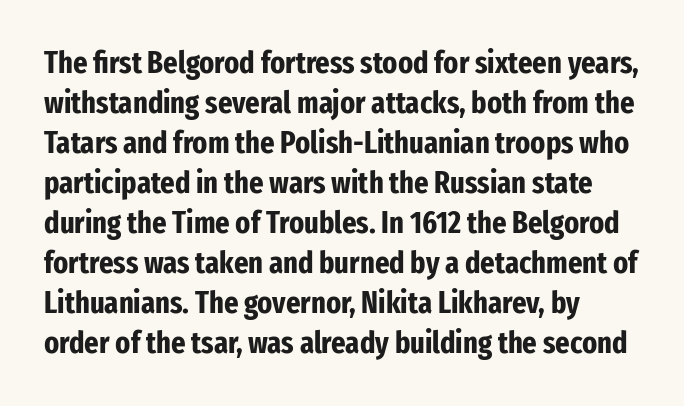
{"serif": "no", "italic": "no", "bold": "yes", "weight": "bold", "width": "condensed", "stroke_contrast": "low", "x_height": "medium", "monospaced": "no", "underline": "no", "align": "left", "line_spacing": "normal", "line_spacing_ratio": 1.29, "letter_spacing": "normal", "letter_spacing_em": 0.0, "glyph_px": 31}
